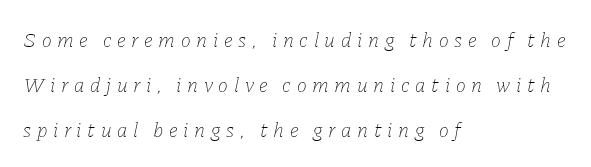
The image shows 21 px text type, italic (leaning right); set left-aligned, loose line spacing (2.14x), unusually wide letter spacing (+0.27 em), not underlined.
